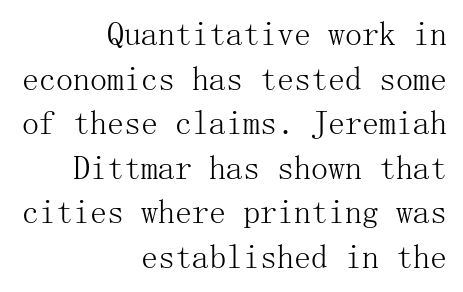
The image shows 34 px light serif type, upright; set right-aligned, normal line spacing (1.31x), normal letter spacing, not underlined; medium stroke contrast and a medium x-height.
